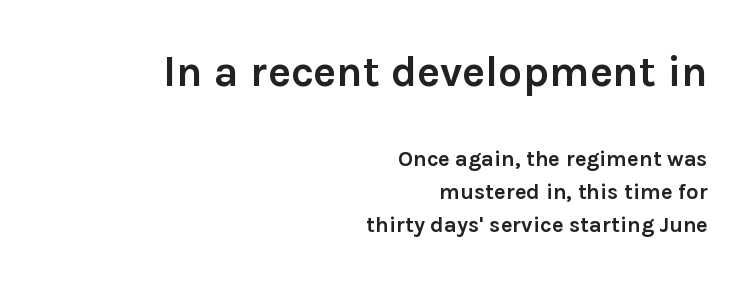
The setting favours the right margin, as signatures and pull-quotes sometimes do. Do the letters lean? They stand straight. The passage shown is not underscored anywhere. Reading down the column, the eye jumps a familiar distance to each next line.
